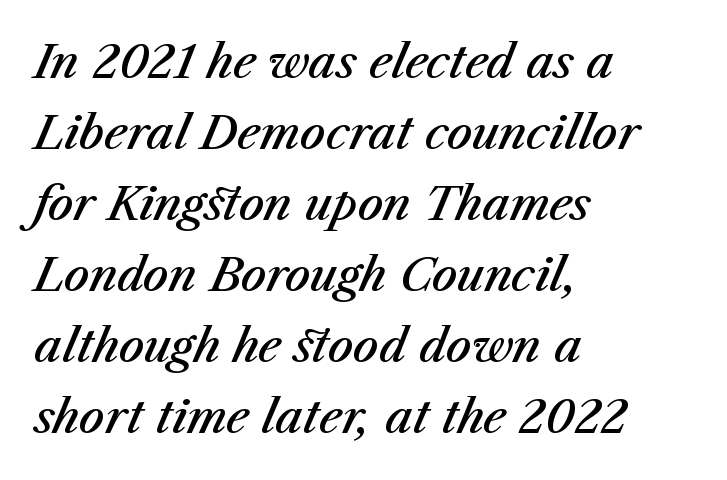
The image shows 45 px semibold type, italic (leaning right); set left-aligned, normal line spacing (1.58x), normal letter spacing, not underlined; medium stroke contrast and a medium x-height.
